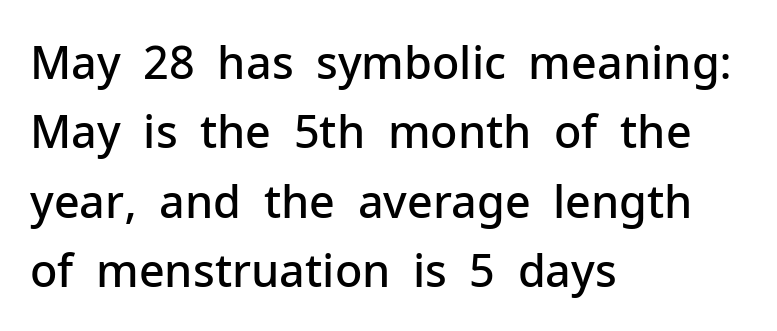
The image shows 45 px semibold sans-serif type, upright; set left-aligned, normal line spacing (1.54x), normal letter spacing, not underlined; low stroke contrast and a medium x-height.
